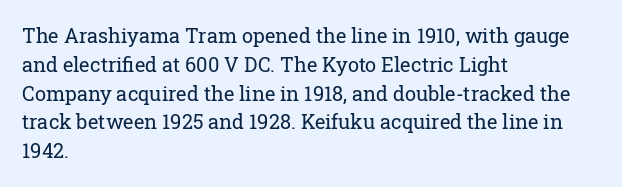
Vertical strokes here are truly vertical. The typesetting does not lean heavy: it is not bold. These lines keep a tight, regular rhythm from letter to letter. Anything drawn beneath the words? Only blank space. The designer left line spacing at the default. Caption: multi-line text, flush left, ragged right.
